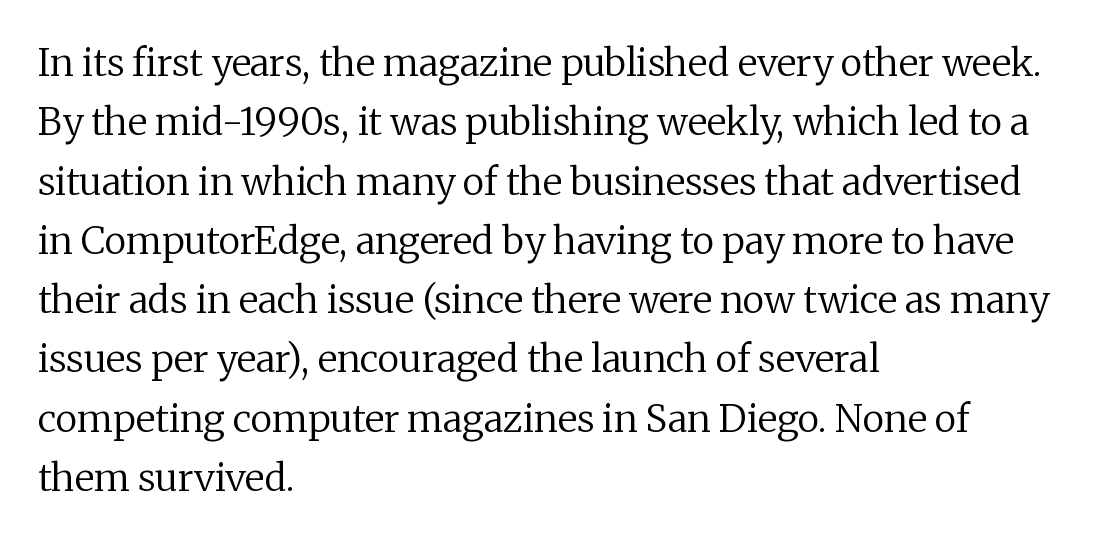
The typography opts for an upright posture over an oblique one. Caption: multi-line text, flush left, ragged right. Between one letter and the next there's only the usual sliver of space. Type without underlining. The weight would be labelled regular, book, light, or lighter still. The passage shown is typeset with a serif family.
